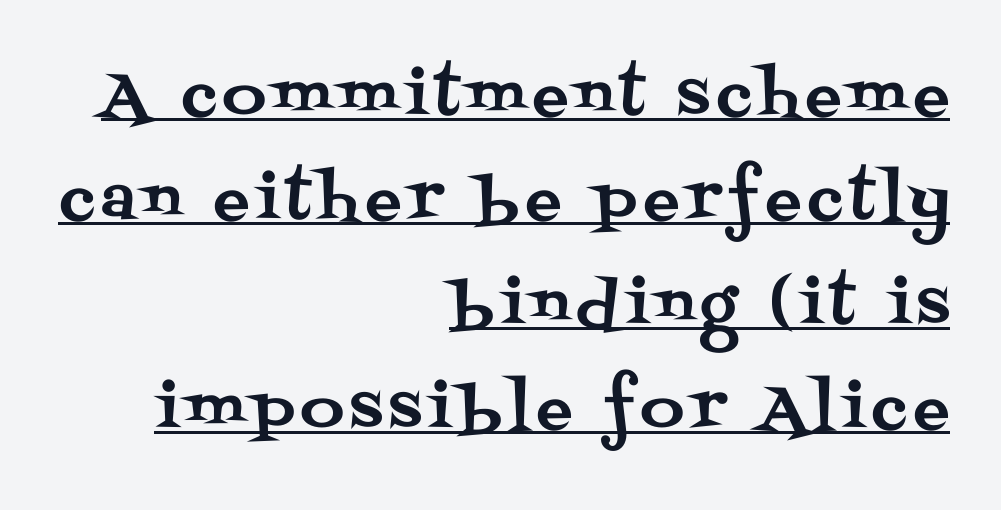
The image shows 60 px serif type, upright; set right-aligned, line spacing 1.74x, underlined; medium stroke contrast and a large x-height.
